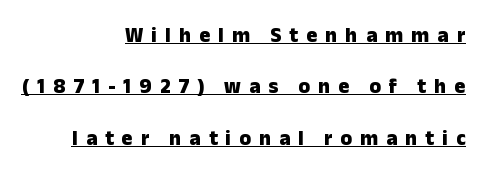
{"italic": "no", "bold": "yes", "underline": "yes", "align": "right", "line_spacing": "loose", "line_spacing_ratio": 2.45, "letter_spacing": "wide", "letter_spacing_em": 0.38, "glyph_px": 21}
